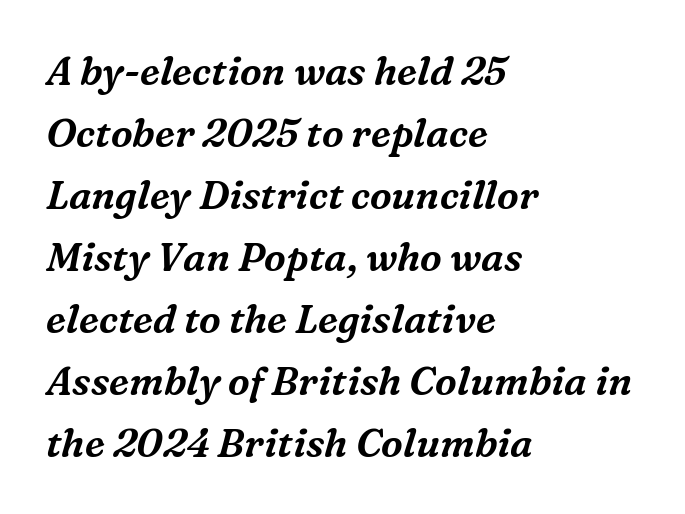
{"serif": "yes", "italic": "yes", "lean": "right", "slant_degrees": 16, "width": "normal", "stroke_contrast": "medium", "x_height": "medium", "monospaced": "no", "underline": "no", "align": "left", "line_spacing": "normal", "line_spacing_ratio": 1.59, "letter_spacing": "normal", "letter_spacing_em": 0.0, "glyph_px": 39}
